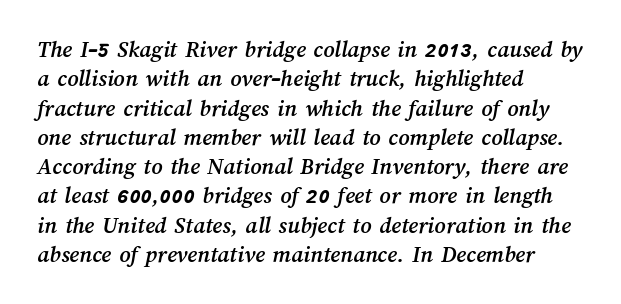
The passage shown has conventional tracking throughout. The zone under the glyphs is completely vacant. Alignment: flush left.
